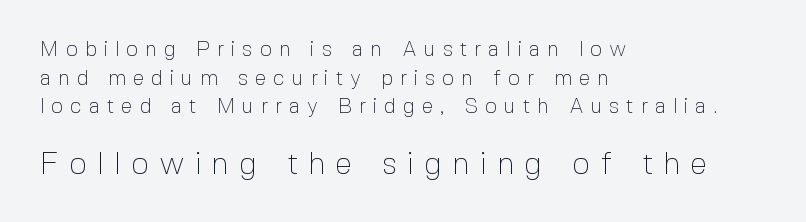
{"serif": "no", "italic": "no", "bold": "no", "weight": "thin", "width": "normal", "x_height": "medium", "monospaced": "no", "underline": "no", "align": "left", "line_spacing": "normal", "line_spacing_ratio": 1.36, "letter_spacing": "wide", "letter_spacing_em": 0.33, "larger_block": "second", "size_ratio": 1.48, "glyph_px": 31}
